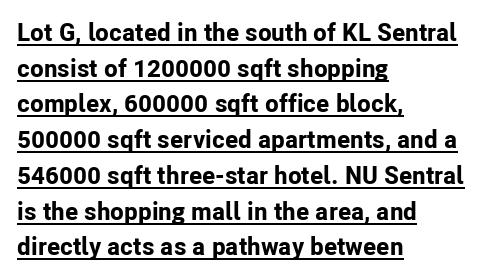
The face used here is rendered with its standard letterfit. You can tell it's not italic because the verticals are truly vertical. Normally led — the rows are evenly, conventionally spaced. The rendered words wear a rule along their underside. This is heavy type, rendered in bold. Which margin do the lines hug? The left one — the right edge is uneven.
